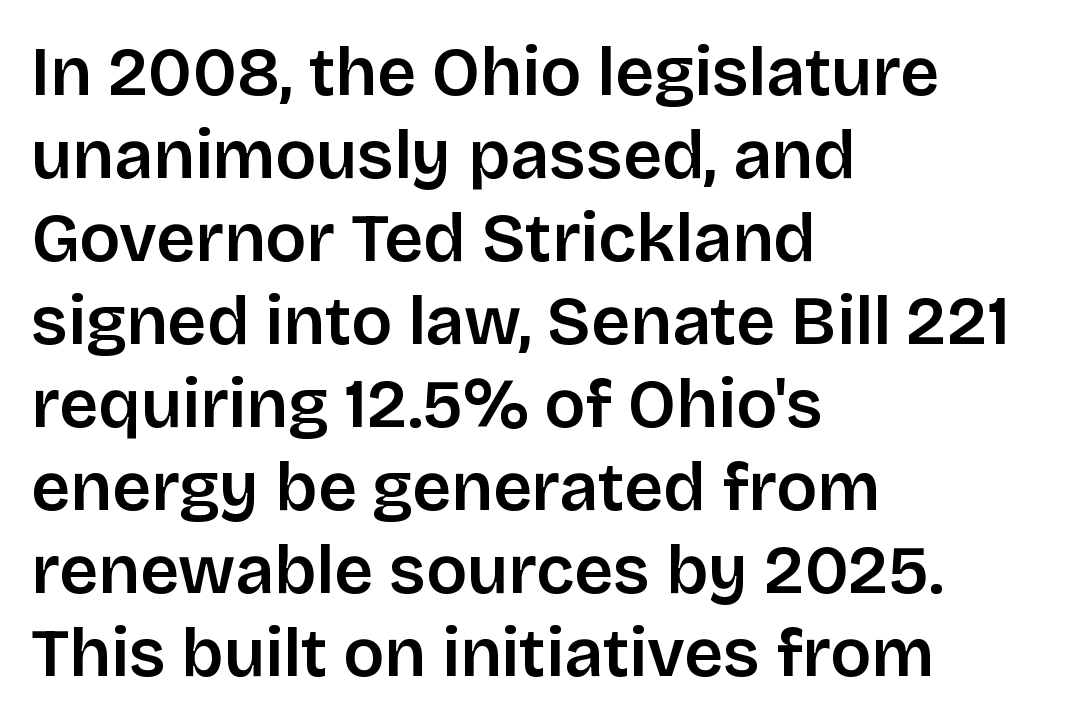
{"serif": "no", "italic": "no", "width": "normal", "stroke_contrast": "low", "x_height": "large", "monospaced": "no", "underline": "no", "align": "left", "line_spacing_ratio": 1.22, "letter_spacing": "normal", "letter_spacing_em": 0.0, "glyph_px": 68}
